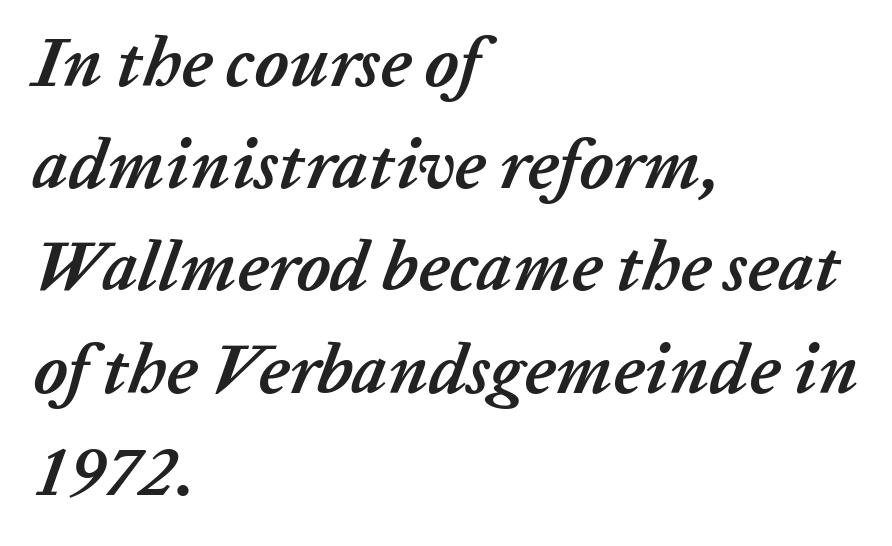
{"italic": "yes", "lean": "right", "slant_degrees": 20, "bold": "yes", "weight": "semibold", "width": "normal", "stroke_contrast": "low", "x_height": "medium", "monospaced": "no", "underline": "no", "align": "left", "line_spacing": "normal", "line_spacing_ratio": 1.46, "letter_spacing": "normal", "letter_spacing_em": 0.0, "glyph_px": 70}
